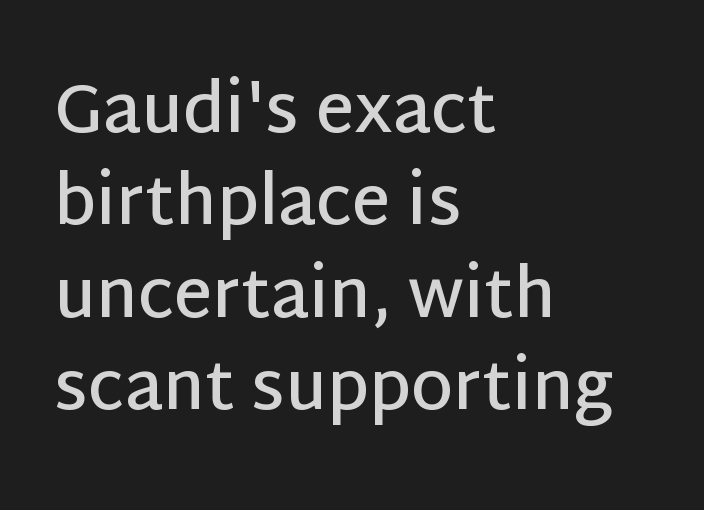
The image shows 67 px semibold sans-serif type, upright; set left-aligned, normal line spacing (1.38x), normal letter spacing, not underlined; low stroke contrast and a large x-height.
